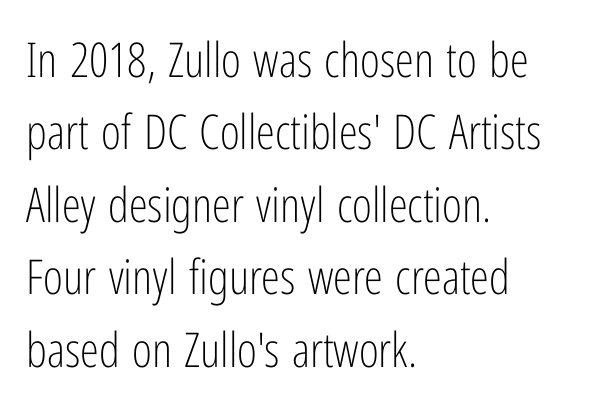
Q: Is the text bold? A: No.
Q: Is the text italic (slanted)? A: No, it is upright.
Q: Is the typeface a serif or a sans-serif typeface? A: Sans-serif.
Q: Is the text underlined? A: No.
Q: How is the paragraph aligned? A: Left-aligned.
Q: Is the spacing between letters normal or unusually wide? A: Normal.
Q: Is the spacing between lines tight, normal or loose? A: Normal.
Q: Width (condensed, normal, or wide)? A: Condensed.
Q: Stroke contrast? A: Low.
Q: x-height? A: Medium.
Q: Monospaced? A: No.
